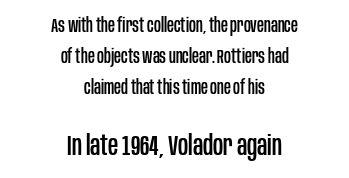
The line texture is even and compact thanks to regular tracking. The typesetter chose a symmetrical, centered arrangement here. Whoever set this made the second block the dominant, larger element. The font family rendered here belongs to the sans-serif group.
